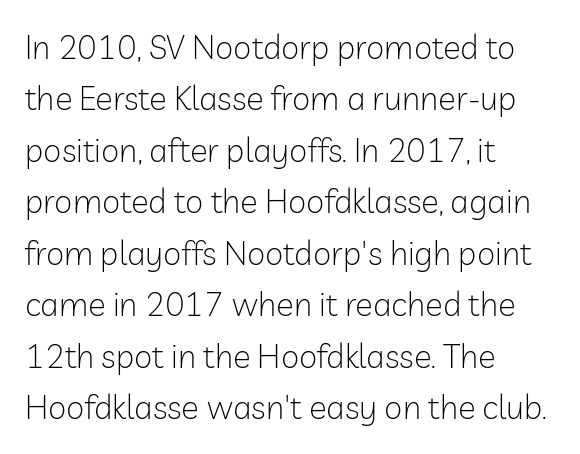
The image shows 33 px light sans-serif type, upright; set left-aligned, normal line spacing (1.56x), normal letter spacing, not underlined; low stroke contrast and a medium x-height.
